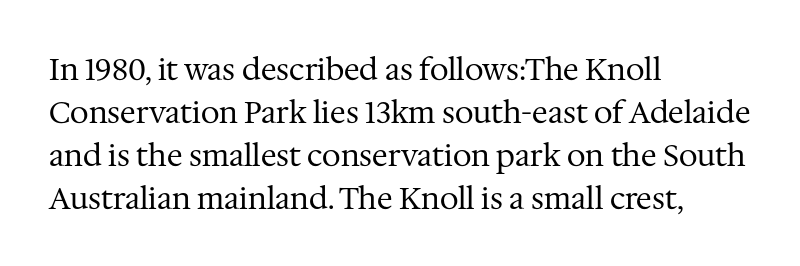
Quick note: underline off. The font is comparable to plain body text, perhaps lighter. Does the type have serifs? Yes, each stem ends in a small foot. The face used here is proportionally spaced, like ordinary book or web type. Look at the tracking — it's just the regular setting, nothing added. The rendering uses a moderate line-height, typical for paragraphs.
